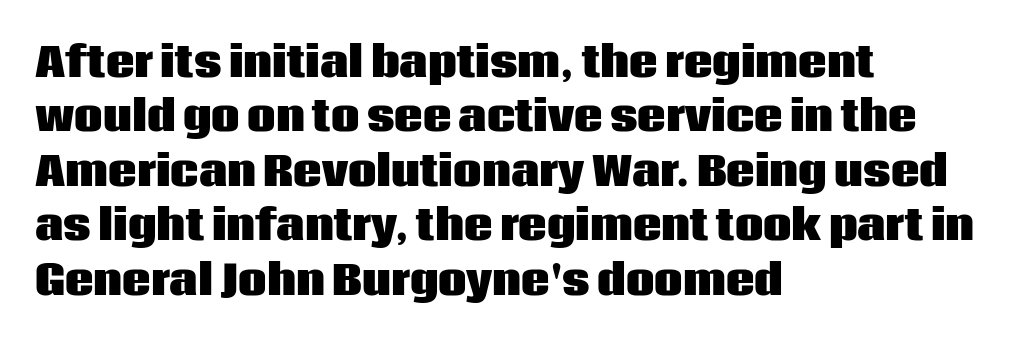
The image shows 40 px heavy sans-serif type, upright; set left-aligned, normal line spacing (1.36x), normal letter spacing, not underlined; low stroke contrast and a large x-height.
